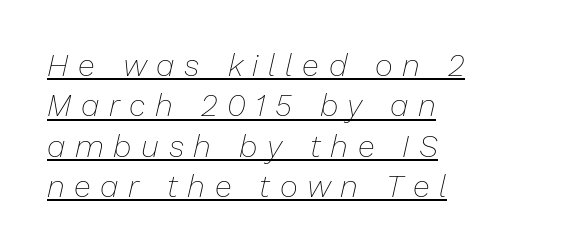
Q: Is the text bold? A: No.
Q: Is the text italic (slanted)? A: Yes, it leans right by about 13 degrees.
Q: Is the text underlined? A: Yes.
Q: How is the paragraph aligned? A: Left-aligned.
Q: Is the spacing between letters normal or unusually wide? A: Unusually wide.
Q: Is the spacing between lines tight, normal or loose? A: Normal.
Q: Width (condensed, normal, or wide)? A: Normal.
Q: Stroke contrast? A: Low.
Q: x-height? A: Medium.
Q: Monospaced? A: No.
